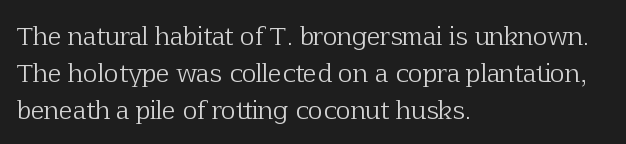
The image shows 25 px text type, upright; set left-aligned, normal line spacing (1.49x), normal letter spacing, not underlined.
